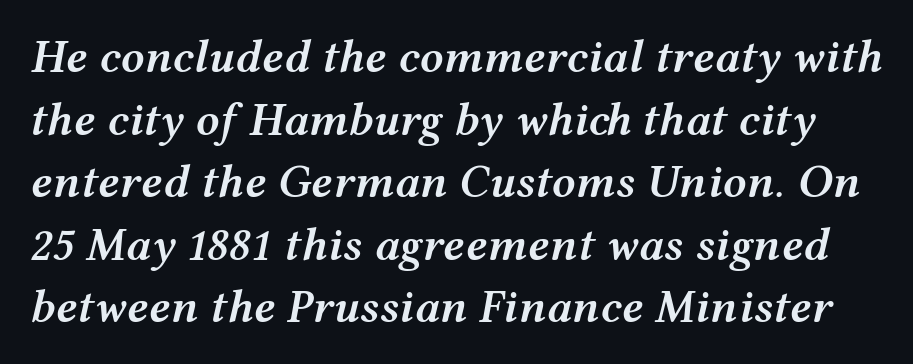
The image shows 47 px semibold, wide type, italic (leaning right); set normal line spacing (1.33x), normal letter spacing, not underlined; medium stroke contrast and a medium x-height.
